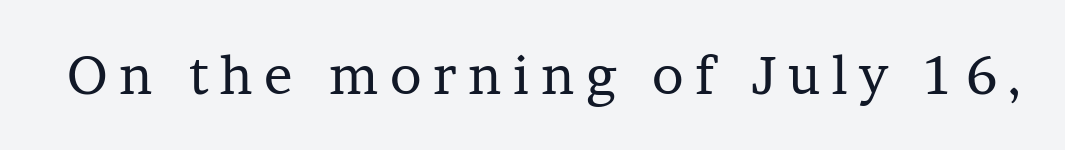
{"serif": "yes", "italic": "no", "bold": "no", "weight": "regular", "width": "normal", "stroke_contrast": "low", "x_height": "medium", "monospaced": "no", "underline": "no", "letter_spacing": "wide", "letter_spacing_em": 0.22, "glyph_px": 53}
